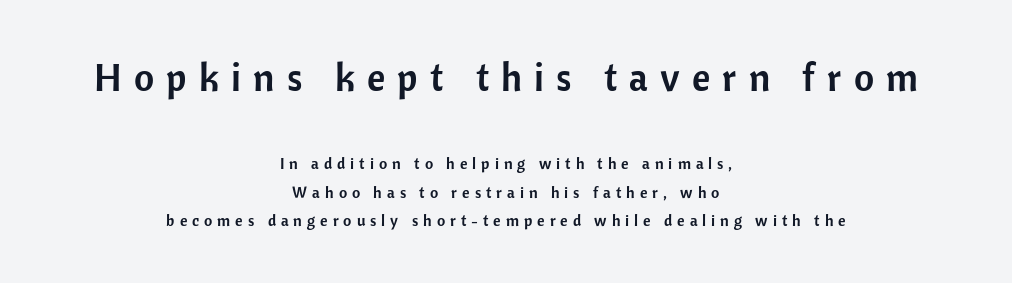
The image shows 39 px sans-serif type, upright; set centered, line spacing 1.79x, unusually wide letter spacing (+0.31 em), not underlined; the first (top) block is 2.44x larger; low stroke contrast and a medium x-height.
